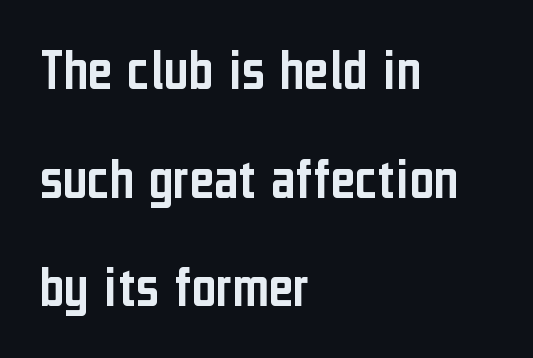
The rendering uses natural spacing where letterforms have individual widths. If you drew a ruler down the left edge, every line would touch it. Regarding serifs, this sample does without them. Italic? Not at all — the glyphs are vertical.
